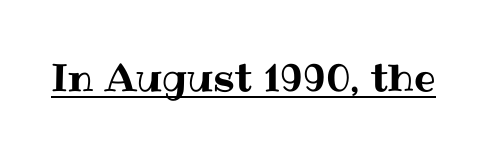
The image shows 38 px text type, upright; set normal letter spacing, underlined; medium stroke contrast and a medium x-height.
